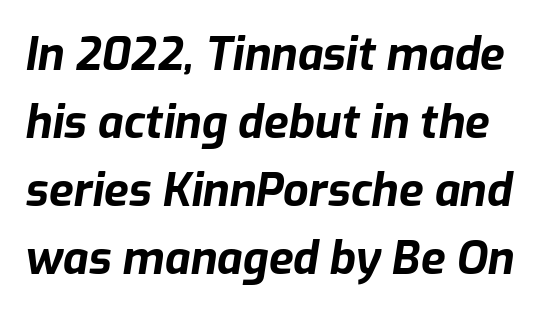
{"italic": "yes", "lean": "right", "slant_degrees": 9, "bold": "yes", "weight": "bold", "width": "normal", "stroke_contrast": "low", "x_height": "medium", "monospaced": "no", "underline": "no", "line_spacing": "normal", "line_spacing_ratio": 1.51, "letter_spacing": "normal", "letter_spacing_em": 0.0, "glyph_px": 45}
